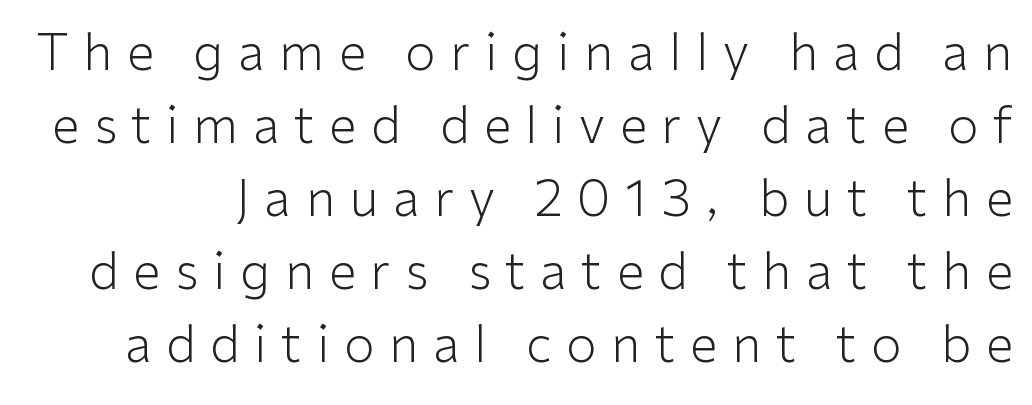
{"serif": "no", "italic": "no", "bold": "no", "weight": "light", "width": "normal", "stroke_contrast": "low", "x_height": "medium", "monospaced": "no", "underline": "no", "line_spacing": "normal", "line_spacing_ratio": 1.46, "letter_spacing": "wide", "letter_spacing_em": 0.29, "glyph_px": 50}
